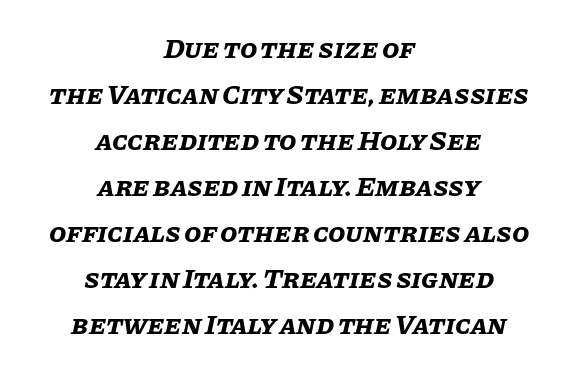
Q: Is the text bold? A: Yes.
Q: Is the text italic (slanted)? A: Yes, it leans right by about 11 degrees.
Q: Is the text underlined? A: No.
Q: How is the paragraph aligned? A: Centered.
Q: Is the spacing between letters normal or unusually wide? A: Normal.
Q: Is the spacing between lines tight, normal or loose? A: Normal.
Q: Width (condensed, normal, or wide)? A: Normal.
Q: Stroke contrast? A: Low.
Q: x-height? A: Large.
Q: Monospaced? A: No.
